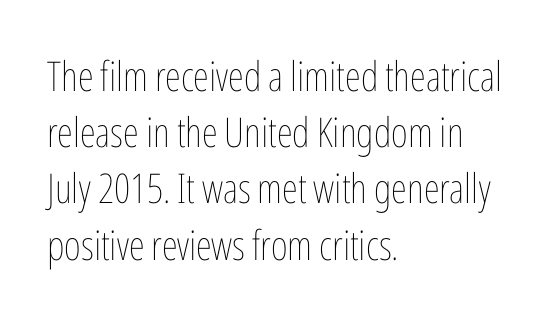
Q: Is the text bold? A: No.
Q: Is the text italic (slanted)? A: No, it is upright.
Q: Is the text underlined? A: No.
Q: How is the paragraph aligned? A: Left-aligned.
Q: Is the spacing between letters normal or unusually wide? A: Normal.
Q: Is the spacing between lines tight, normal or loose? A: Normal.
Q: Width (condensed, normal, or wide)? A: Condensed.
Q: Stroke contrast? A: Low.
Q: x-height? A: Medium.
Q: Monospaced? A: No.
